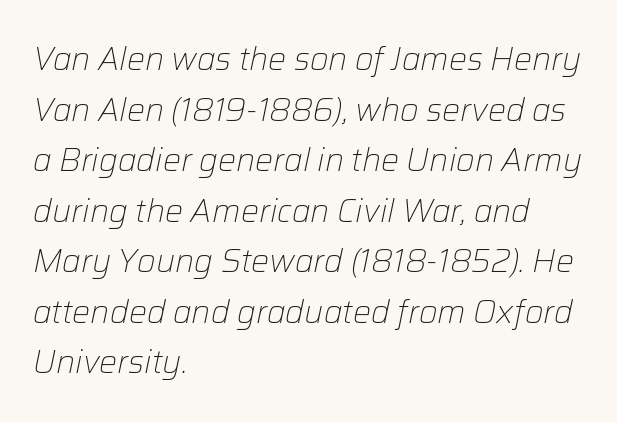
The block of text has a typical density, with ordinary space between rows. Check under the words: just untouched page. Here the designer chose a conventional face with non-uniform glyph widths. Does extra space separate the letters? No, they use regular spacing.
